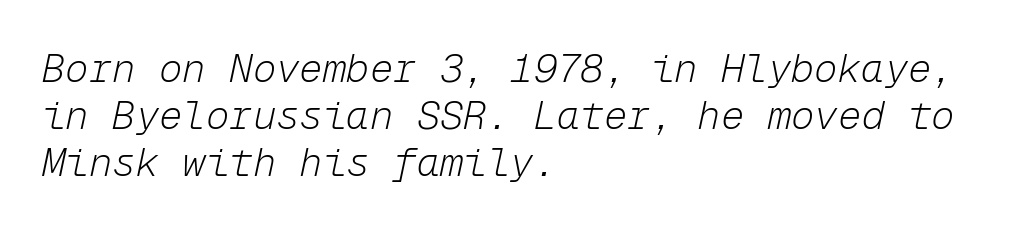
The image shows 39 px light type, italic (leaning right), monospaced; set left-aligned, line spacing 1.21x, normal letter spacing, not underlined; low stroke contrast and a medium x-height.
